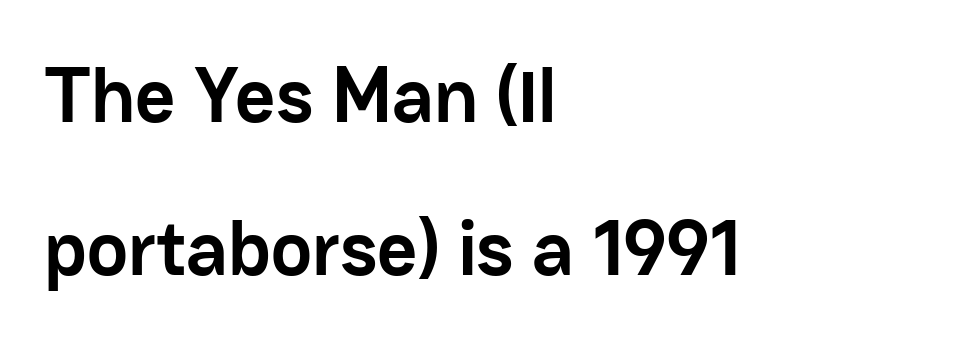
Rendered with straight, roman letterforms. Look at the bottom of the vertical strokes: they stop flat, with no serifs. Check the space under the baseline: it is left empty. What's the leading like? Stretched, with rows far apart. The characters look thick and weighty, a clear bold.
